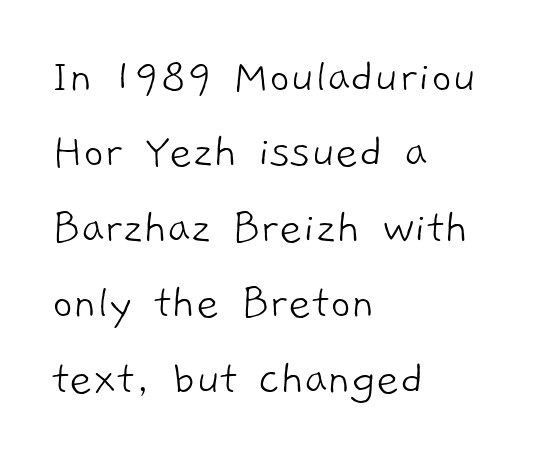
Looks like regular typesetting: each glyph gets only the width it needs. The passage shown is typeset with a sans-serif family. The passage shown is not bold in any degree. Bare-footed words on every line. The passage is arranged the way most books set body copy — flush left.
